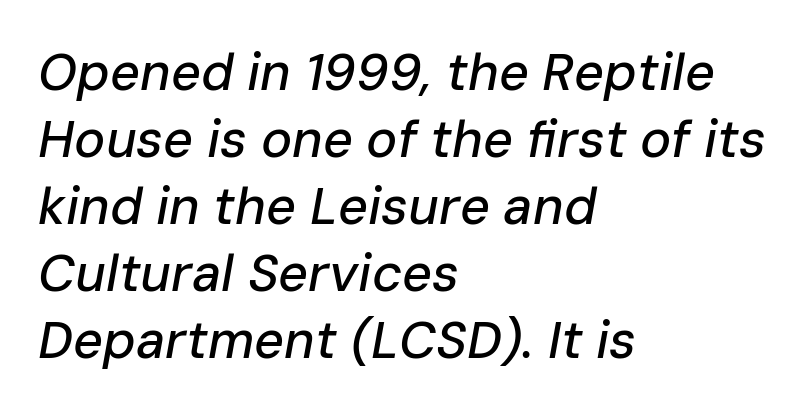
The image shows 52 px text type, italic (leaning right); set left-aligned, normal line spacing (1.29x), normal letter spacing, not underlined; low stroke contrast and a medium x-height.
